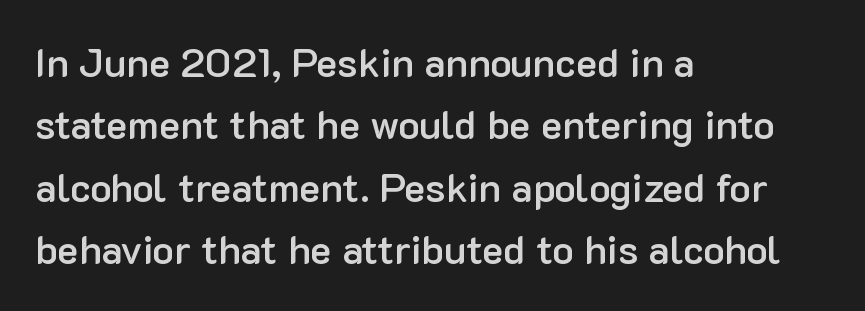
Do the characters align in a grid? No, the font is proportional. Serifs: no, the terminals of the letterforms are clean. As a designer I'd log this as weight 600, semibold. Every stem runs plumb, perpendicular to the baseline.
